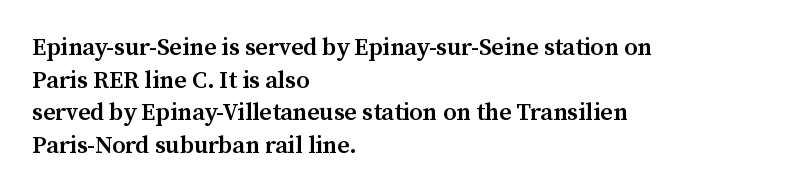
One glance says typical: line gaps are just what's usual. Tracking value appears to be zero — textbook default spacing. Tall strokes in this sample are plumb rather than angled. Firm but not heavy-handed strokes: this text is semibold.
